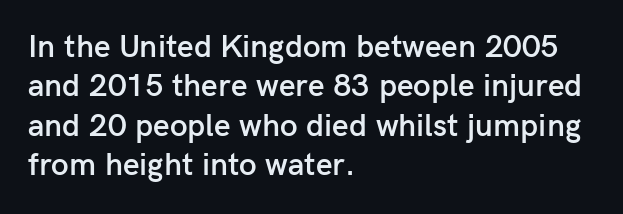
{"serif": "no", "italic": "no", "bold": "semi", "weight": "semibold", "width": "normal", "stroke_contrast": "low", "x_height": "medium", "monospaced": "no", "underline": "no", "align": "left", "line_spacing_ratio": 1.23, "letter_spacing": "normal", "letter_spacing_em": 0.0, "glyph_px": 32}
